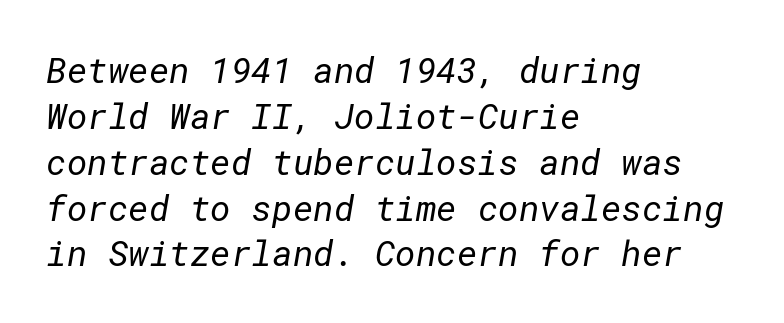
Q: Is the text bold? A: No.
Q: Is the typeface a serif or a sans-serif typeface? A: Sans-serif.
Q: Is the text underlined? A: No.
Q: How is the paragraph aligned? A: Left-aligned.
Q: Is the spacing between letters normal or unusually wide? A: Normal.
Q: Is the spacing between lines tight, normal or loose? A: Normal.
Q: Width (condensed, normal, or wide)? A: Normal.
Q: Stroke contrast? A: Low.
Q: x-height? A: Medium.
